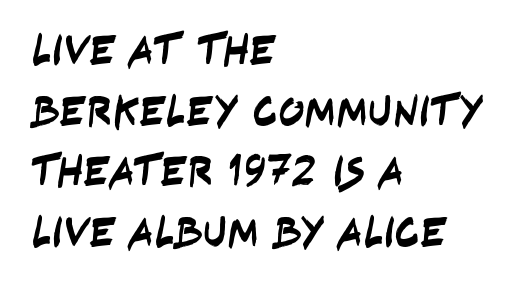
{"serif": "no", "width": "condensed", "stroke_contrast": "low", "x_height": "large", "monospaced": "no", "underline": "no", "align": "left", "line_spacing": "normal", "line_spacing_ratio": 1.41, "letter_spacing": "normal", "letter_spacing_em": 0.0, "glyph_px": 43}
